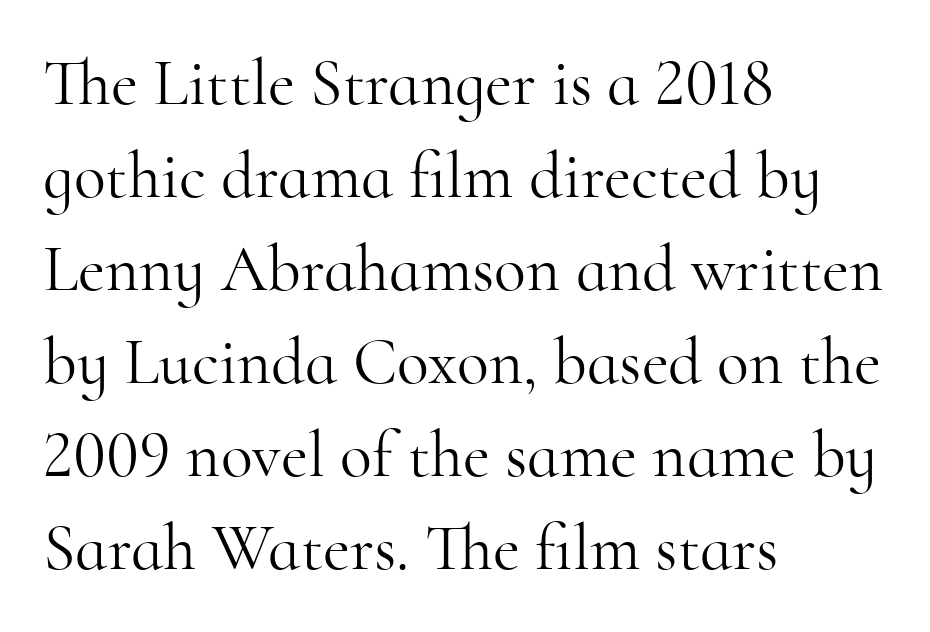
I'd call this a serif setting — the letters wear small feet. No heavy texture on the line: the type isn't bold. A roman cut, with each character standing at attention. Character widths vary here, with narrow letters taking less room than wide ones. The typesetter chose a ragged-right arrangement here. Words appear dense and cohesive because spacing is normal.
